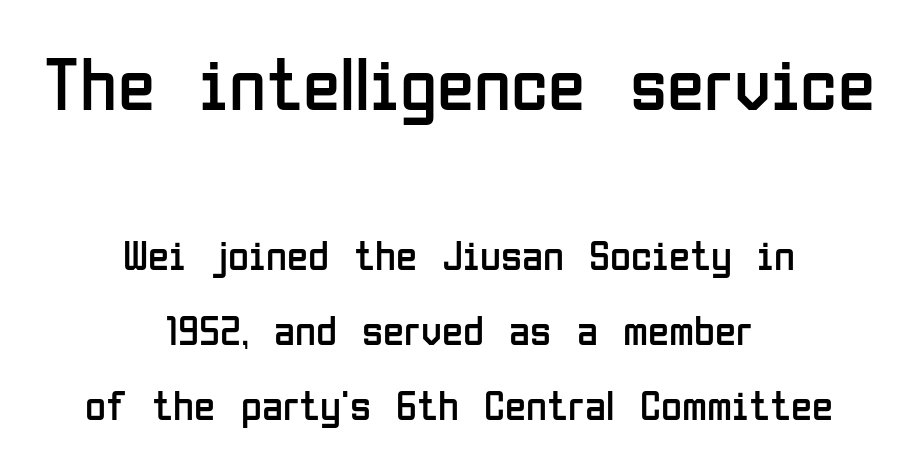
{"serif": "no", "italic": "no", "bold": "no", "weight": "regular", "width": "condensed", "stroke_contrast": "low", "x_height": "medium", "monospaced": "no", "underline": "no", "align": "center", "line_spacing_ratio": 1.74, "letter_spacing": "normal", "letter_spacing_em": 0.0, "larger_block": "first", "size_ratio": 1.77, "glyph_px": 76}
